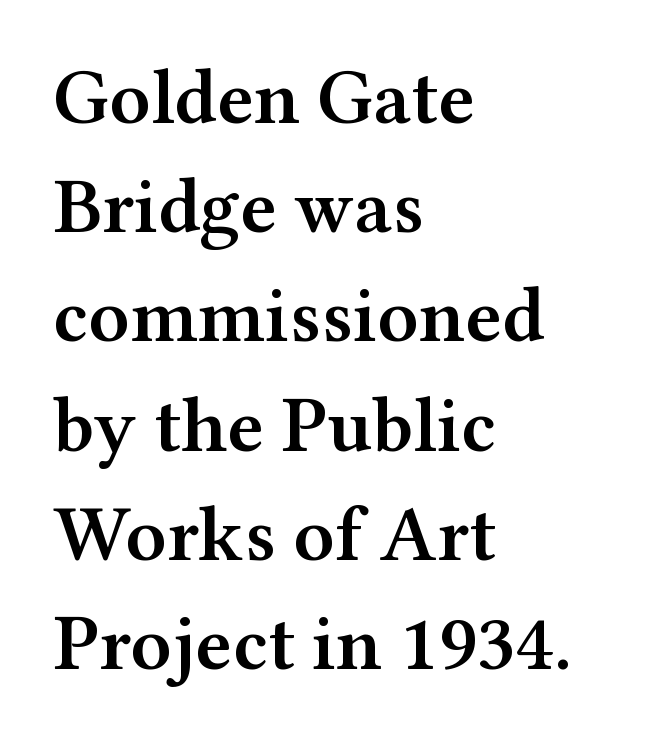
{"serif": "yes", "italic": "no", "bold": "semi", "weight": "semibold", "width": "wide", "stroke_contrast": "medium", "x_height": "medium", "monospaced": "no", "underline": "no", "align": "left", "line_spacing": "normal", "line_spacing_ratio": 1.4, "letter_spacing": "normal", "letter_spacing_em": 0.0, "glyph_px": 78}
